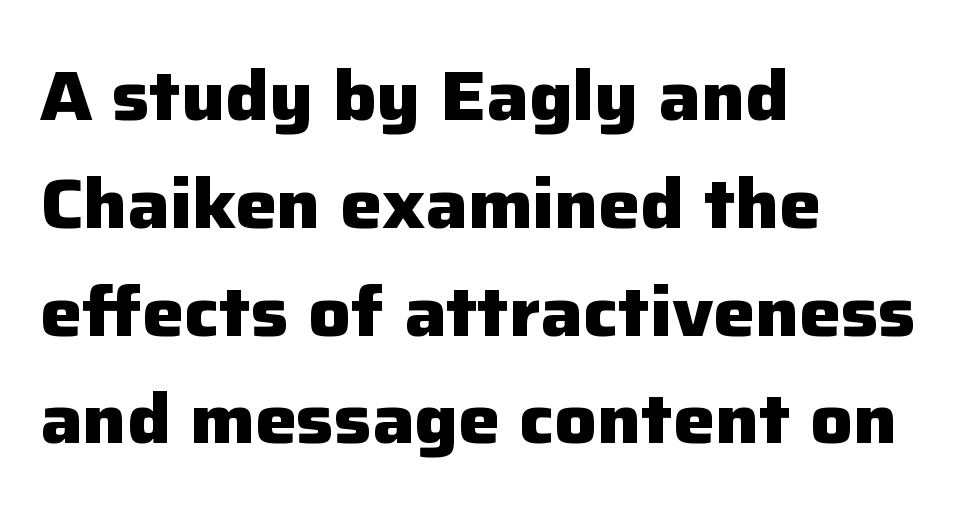
{"serif": "no", "italic": "no", "bold": "yes", "weight": "heavy", "width": "normal", "stroke_contrast": "low", "x_height": "medium", "monospaced": "no", "underline": "no", "align": "left", "line_spacing": "normal", "line_spacing_ratio": 1.54, "letter_spacing": "normal", "letter_spacing_em": 0.0, "glyph_px": 70}
